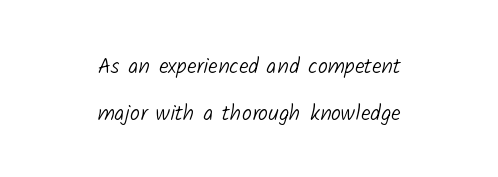
{"bold": "no", "underline": "no", "align": "center", "line_spacing": "loose", "line_spacing_ratio": 2.12, "letter_spacing": "normal", "letter_spacing_em": 0.0, "glyph_px": 22}
